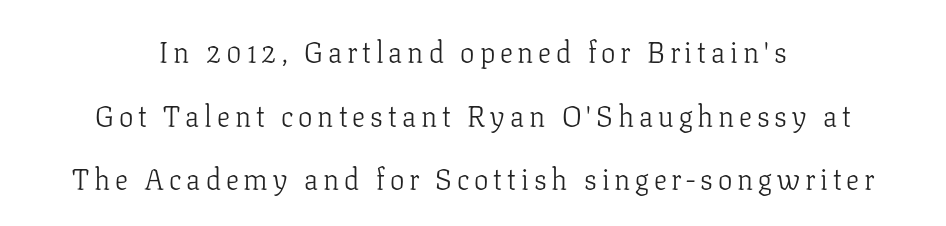
{"serif": "yes", "italic": "no", "bold": "no", "weight": "light", "width": "normal", "stroke_contrast": "low", "x_height": "medium", "monospaced": "no", "underline": "no", "align": "center", "line_spacing": "loose", "line_spacing_ratio": 2.19, "glyph_px": 29}
